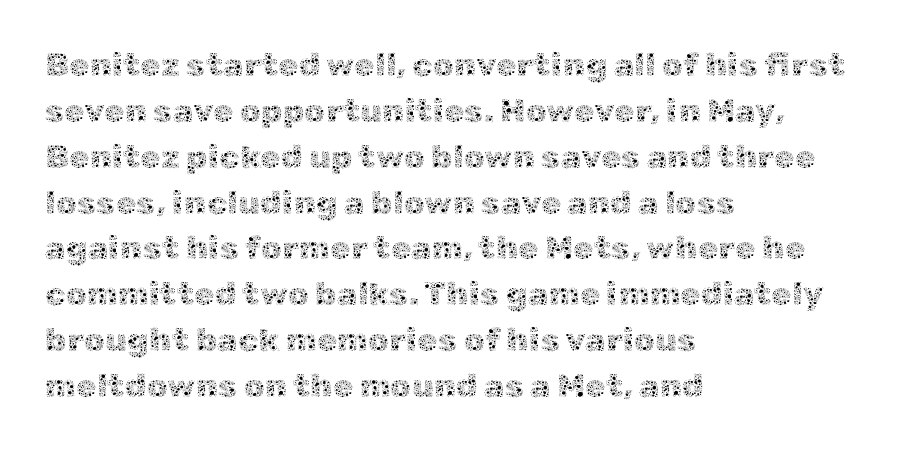
{"italic": "no", "bold": "no", "weight": "thin", "width": "normal", "x_height": "medium", "monospaced": "no", "underline": "no", "align": "left", "line_spacing": "normal", "line_spacing_ratio": 1.39, "letter_spacing": "normal", "letter_spacing_em": 0.0, "glyph_px": 33}
